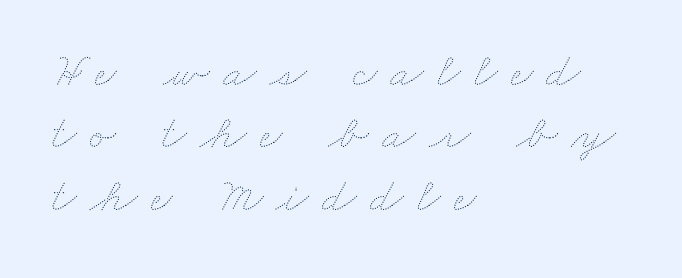
{"bold": "no", "weight": "thin", "width": "wide", "stroke_contrast": "medium", "x_height": "small", "monospaced": "no", "underline": "no", "align": "left", "line_spacing": "normal", "line_spacing_ratio": 1.3, "letter_spacing": "wide", "letter_spacing_em": 0.28, "glyph_px": 48}
